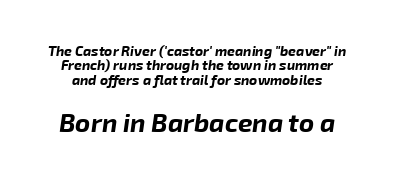
The font's italic variant was chosen for this text. Clear beneath every line of the passage. The second block has been scaled up relative to the first. Each glyph is drawn with heavy, bold strokes. Is the letter spacing exaggerated? No — it looks like the ordinary default. Tightly led — the rows are bunched.
